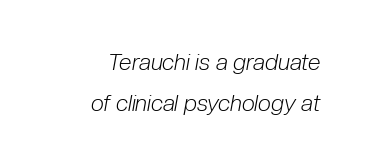
Default kerning and tracking; the words read as compact shapes. Rendered with sloped, italic letterforms. Glance below the letters and you will spot only blank space. Is this a heavy cut? Hardly; it is regular or lighter. Short and long lines alike share a common ending point at right.
